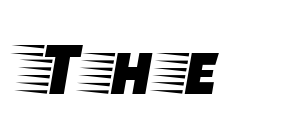
The image shows 77 px wide serif type; set not underlined; low stroke contrast and a large x-height.
